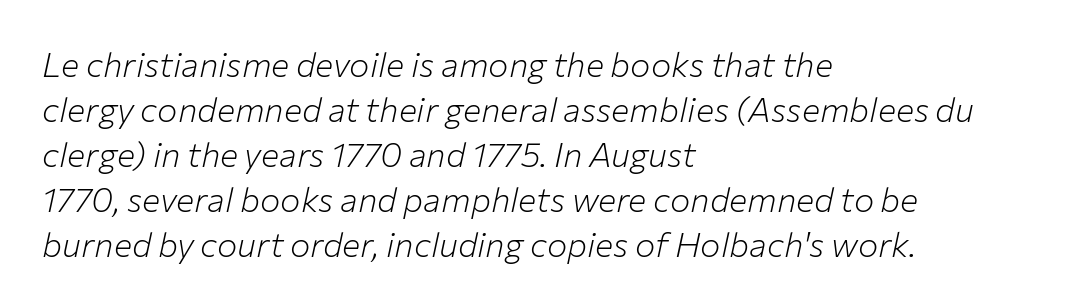
The image shows 34 px light type, italic (leaning right); set left-aligned, normal line spacing (1.32x), normal letter spacing, not underlined; low stroke contrast and a medium x-height.
